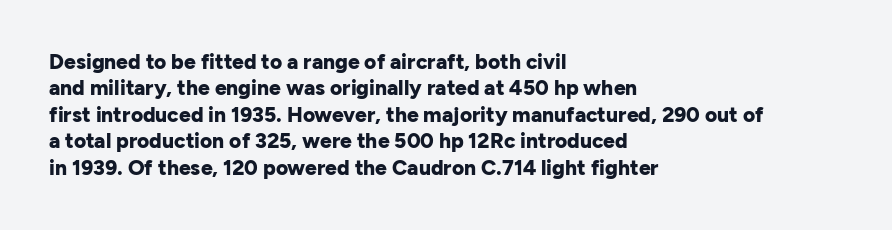
{"italic": "no", "bold": "yes", "underline": "no", "align": "left", "line_spacing": "normal", "line_spacing_ratio": 1.26, "letter_spacing": "normal", "letter_spacing_em": 0.0, "glyph_px": 21}
